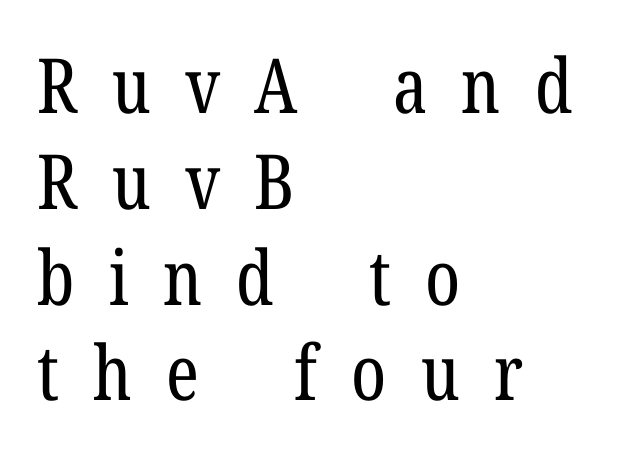
The image shows 76 px regular-weight, condensed serif type, upright; set left-aligned, normal line spacing (1.26x), unusually wide letter spacing (+0.45 em), not underlined; low stroke contrast and a medium x-height.
